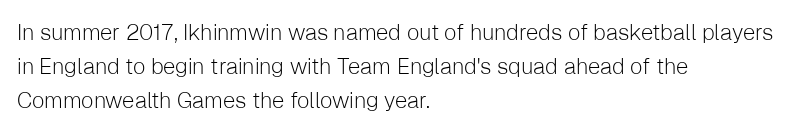
{"italic": "no", "bold": "no", "underline": "no", "align": "left", "line_spacing": "normal", "line_spacing_ratio": 1.55, "letter_spacing": "normal", "letter_spacing_em": 0.0, "glyph_px": 22}
